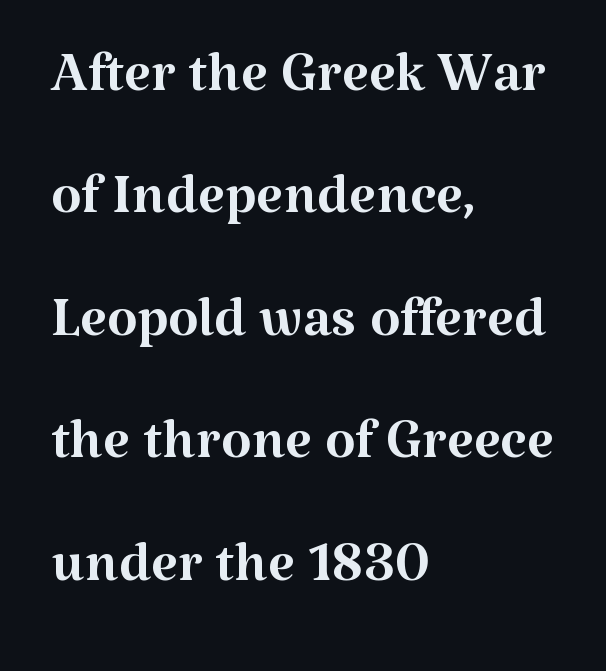
Q: Is the text bold? A: No.
Q: Is the text italic (slanted)? A: No, it is upright.
Q: Is the typeface a serif or a sans-serif typeface? A: Serif.
Q: Is the text underlined? A: No.
Q: How is the paragraph aligned? A: Left-aligned.
Q: Is the spacing between letters normal or unusually wide? A: Normal.
Q: Is the spacing between lines tight, normal or loose? A: Normal.
Q: Width (condensed, normal, or wide)? A: Normal.
Q: Stroke contrast? A: Medium.
Q: x-height? A: Medium.
Q: Monospaced? A: No.
